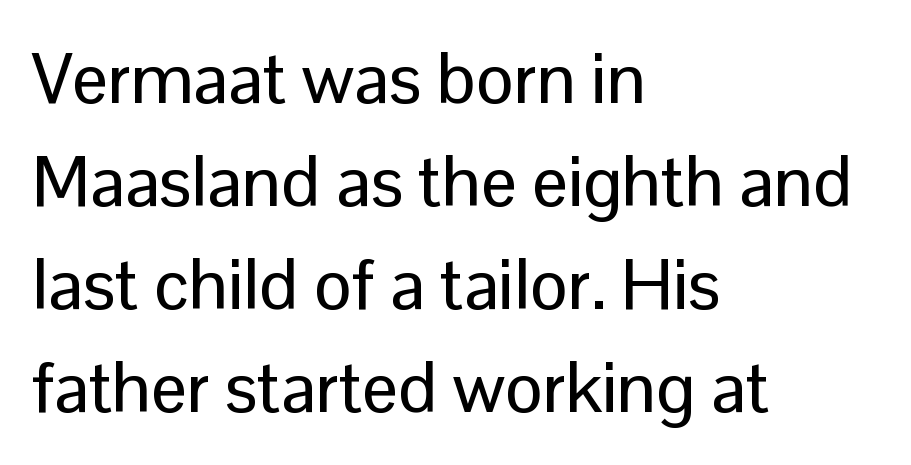
The image shows 71 px sans-serif type, upright; set left-aligned, normal line spacing (1.45x), normal letter spacing, not underlined; low stroke contrast and a medium x-height.
